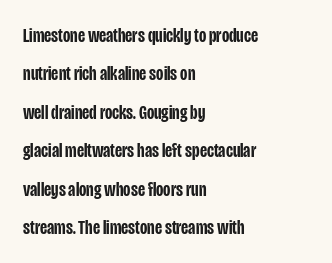
{"italic": "no", "bold": "semi", "underline": "no", "align": "left", "line_spacing": "loose", "line_spacing_ratio": 1.92, "letter_spacing": "normal", "letter_spacing_em": 0.0, "glyph_px": 20}
